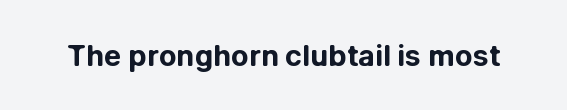
The image shows 29 px bold sans-serif type, upright; set normal letter spacing, not underlined; low stroke contrast and a medium x-height.
